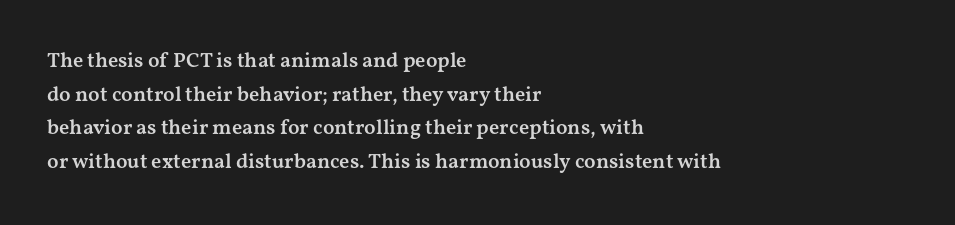
{"italic": "no", "bold": "semi", "underline": "no", "align": "left", "line_spacing": "normal", "line_spacing_ratio": 1.6, "letter_spacing": "normal", "letter_spacing_em": 0.0, "glyph_px": 21}
